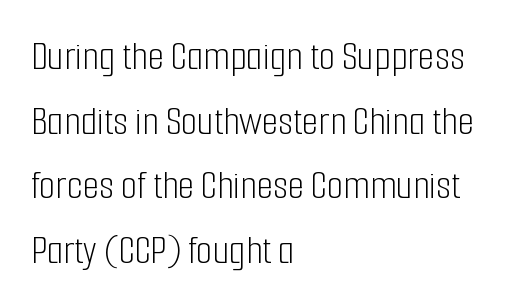
Q: Is the text bold? A: No.
Q: Is the text italic (slanted)? A: No, it is upright.
Q: Is the typeface a serif or a sans-serif typeface? A: Sans-serif.
Q: Is the text underlined? A: No.
Q: How is the paragraph aligned? A: Left-aligned.
Q: Is the spacing between letters normal or unusually wide? A: Normal.
Q: Is the spacing between lines tight, normal or loose? A: Normal.
Q: Width (condensed, normal, or wide)? A: Condensed.
Q: Stroke contrast? A: Low.
Q: x-height? A: Medium.
Q: Monospaced? A: No.
